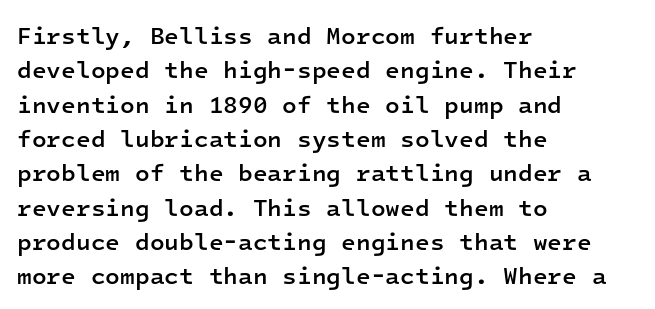
The image shows 24 px text type, upright; set left-aligned, normal line spacing (1.43x), normal letter spacing, not underlined.
